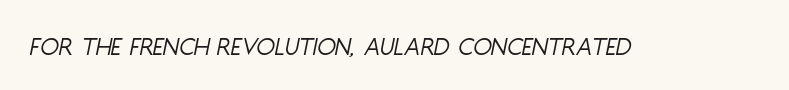
The image shows 27 px text type, italic (leaning right); set normal letter spacing, not underlined.
